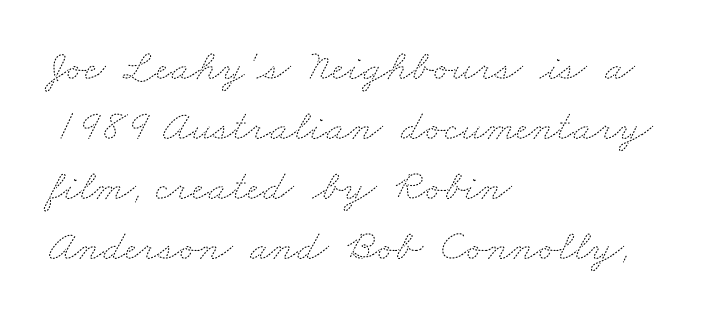
{"bold": "no", "weight": "thin", "width": "wide", "stroke_contrast": "medium", "x_height": "small", "monospaced": "no", "underline": "no", "align": "left", "line_spacing": "normal", "line_spacing_ratio": 1.36, "letter_spacing": "normal", "letter_spacing_em": 0.0, "glyph_px": 44}
